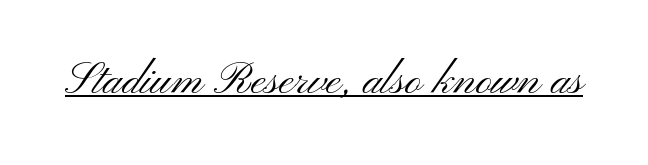
Q: Is the text bold? A: No.
Q: Is the text italic (slanted)? A: Yes.
Q: Is the typeface a serif or a sans-serif typeface? A: Sans-serif.
Q: Is the text underlined? A: Yes.
Q: Is the spacing between letters normal or unusually wide? A: Normal.
Q: Width (condensed, normal, or wide)? A: Wide.
Q: Stroke contrast? A: Medium.
Q: x-height? A: Small.
Q: Monospaced? A: No.
